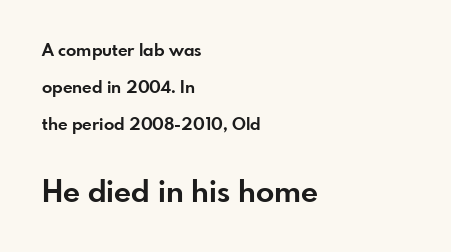
Q: Is the text bold? A: Yes.
Q: Is the text italic (slanted)? A: No, it is upright.
Q: Is the typeface a serif or a sans-serif typeface? A: Sans-serif.
Q: Is the text underlined? A: No.
Q: How is the paragraph aligned? A: Left-aligned.
Q: Is the spacing between letters normal or unusually wide? A: Normal.
Q: Is the spacing between lines tight, normal or loose? A: Loose.
Q: Which block of text is set in a larger size, the first (top) or the second (bottom)? A: The second (bottom) one.
Q: Width (condensed, normal, or wide)? A: Normal.
Q: Stroke contrast? A: Low.
Q: x-height? A: Small.
Q: Monospaced? A: No.
